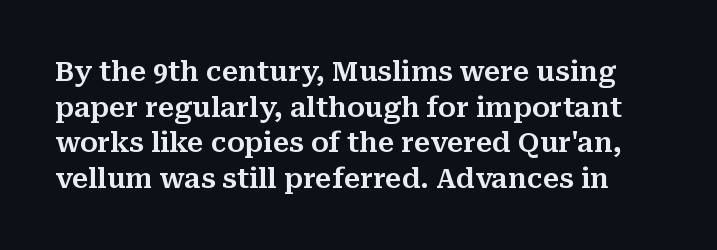
Q: Is the text italic (slanted)? A: No, it is upright.
Q: Is the text underlined? A: No.
Q: Is the spacing between letters normal or unusually wide? A: Normal.
Q: Is the spacing between lines tight, normal or loose? A: Normal.
